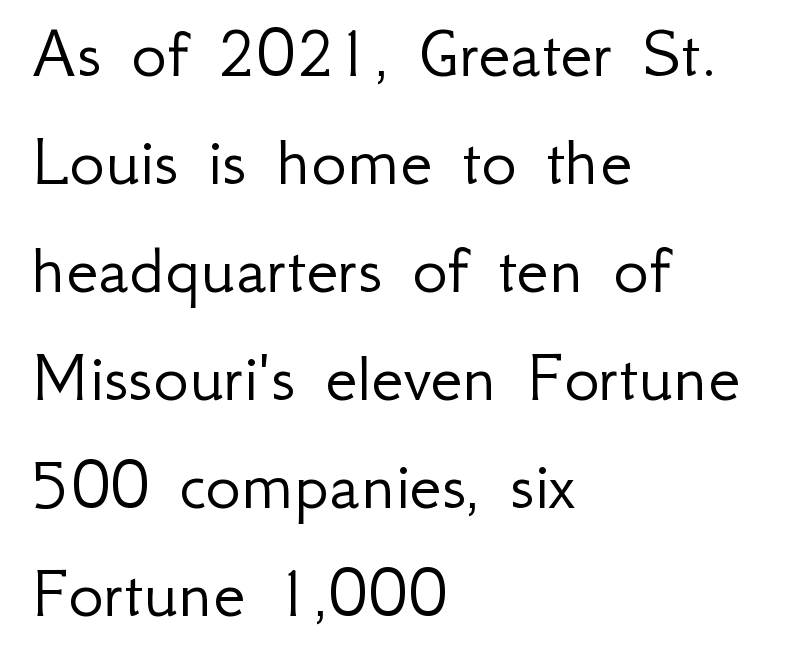
The strokes carry an ordinary text weight at most. The passage shown stacks its lines at a standard gap. Unlike italic type, these characters show no tilt at all. One-word summary of the alignment: left. How are the letters spaced? Ordinarily, with no added tracking.
